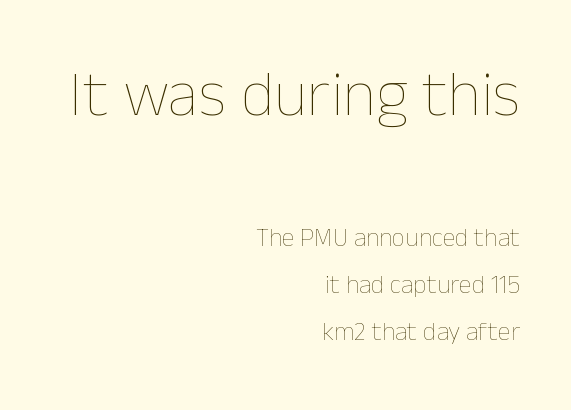
The image shows 65 px thin type, upright; set right-aligned, line spacing 1.8x, normal letter spacing, not underlined; the first (top) block is 2.5x larger; low stroke contrast and a medium x-height.
